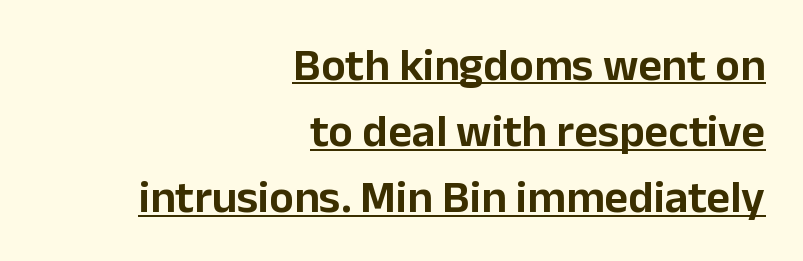
{"serif": "no", "italic": "no", "width": "normal", "stroke_contrast": "low", "x_height": "medium", "monospaced": "no", "underline": "yes", "align": "right", "line_spacing": "normal", "line_spacing_ratio": 1.44, "letter_spacing": "normal", "letter_spacing_em": 0.0, "glyph_px": 46}
